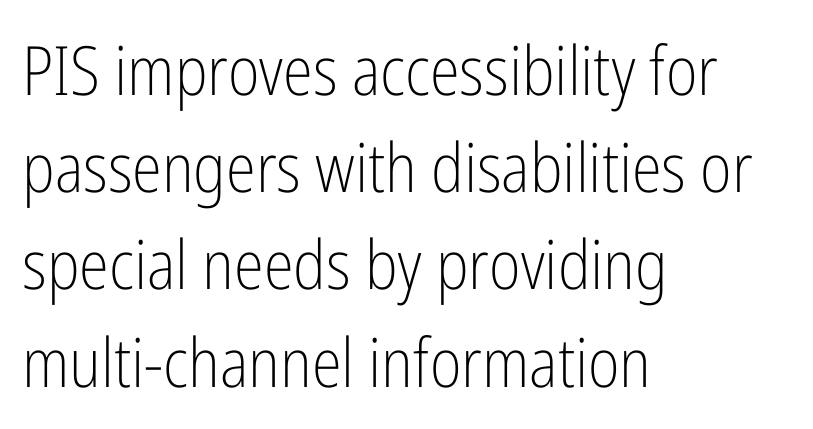
{"serif": "no", "italic": "no", "bold": "no", "weight": "light", "width": "condensed", "stroke_contrast": "low", "x_height": "medium", "monospaced": "no", "underline": "no", "align": "left", "line_spacing": "normal", "line_spacing_ratio": 1.43, "letter_spacing": "normal", "letter_spacing_em": 0.0, "glyph_px": 68}
